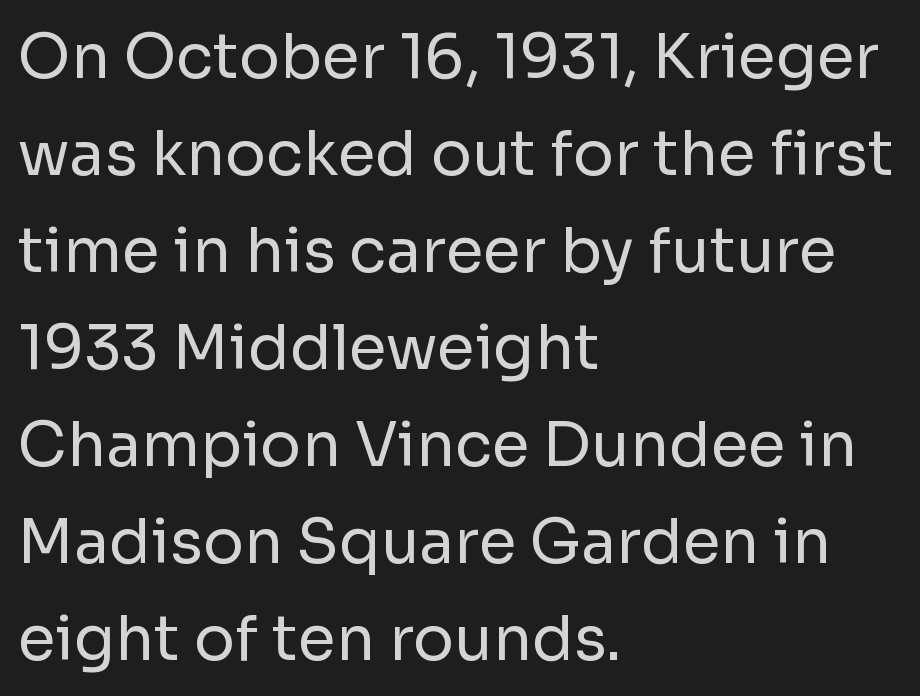
There is no visible air inserted between adjacent glyphs. Every row of glyphs begins at an identical x-position on the left. Vertical spacing — default. Note: no serifs on the glyphs. You could not count columns in this text — the font is proportionally spaced.
